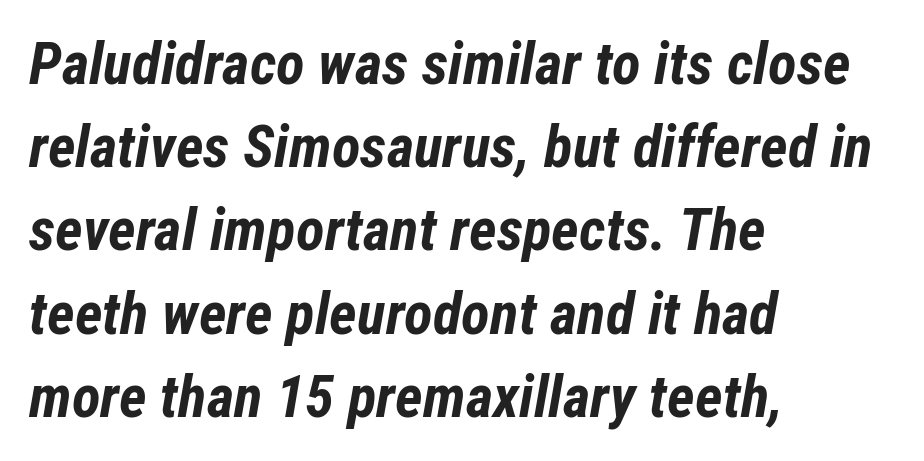
{"italic": "yes", "lean": "right", "slant_degrees": 12, "bold": "yes", "weight": "bold", "width": "condensed", "stroke_contrast": "low", "x_height": "medium", "monospaced": "no", "underline": "no", "align": "left", "line_spacing": "normal", "line_spacing_ratio": 1.41, "letter_spacing": "normal", "letter_spacing_em": 0.0, "glyph_px": 59}
